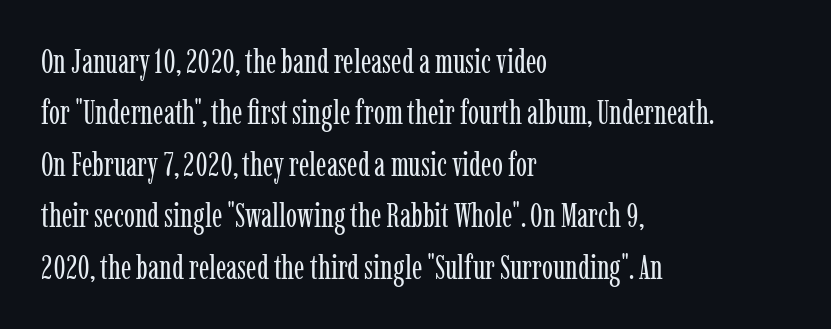
Q: Is the text bold? A: No.
Q: Is the text italic (slanted)? A: No, it is upright.
Q: Is the typeface a serif or a sans-serif typeface? A: Serif.
Q: Is the text underlined? A: No.
Q: How is the paragraph aligned? A: Left-aligned.
Q: Is the spacing between letters normal or unusually wide? A: Normal.
Q: Is the spacing between lines tight, normal or loose? A: Normal.
Q: Width (condensed, normal, or wide)? A: Condensed.
Q: Stroke contrast? A: Low.
Q: x-height? A: Medium.
Q: Monospaced? A: No.
